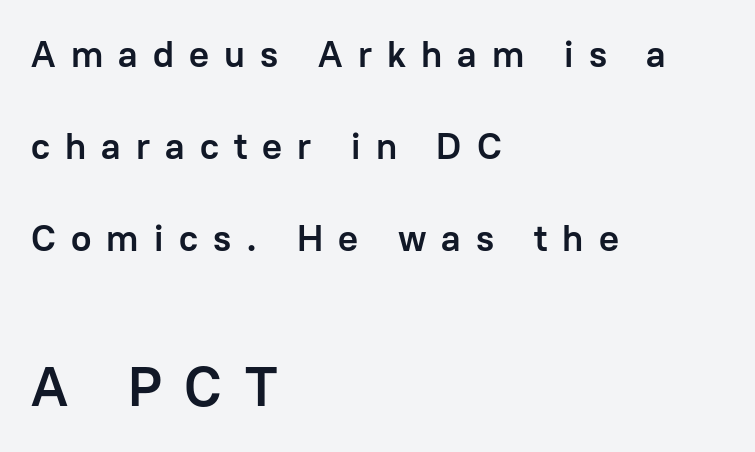
The image shows 56 px semibold sans-serif type, upright; set left-aligned, loose line spacing (2.49x), unusually wide letter spacing (+0.41 em), not underlined; the second (bottom) block is 1.51x larger; low stroke contrast and a medium x-height.
